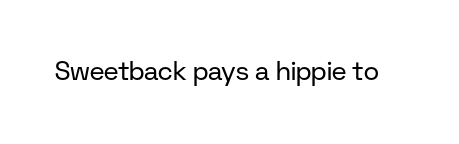
The image shows 26 px text type, upright; set normal letter spacing, not underlined.
